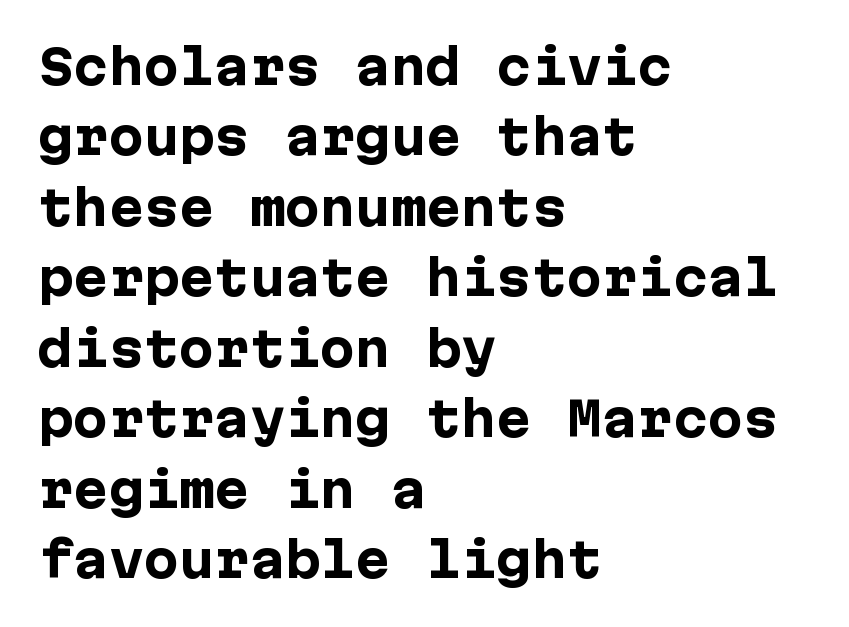
Q: Is the text bold? A: Yes.
Q: Is the text italic (slanted)? A: No, it is upright.
Q: Is the typeface a serif or a sans-serif typeface? A: Sans-serif.
Q: Is the text underlined? A: No.
Q: How is the paragraph aligned? A: Left-aligned.
Q: Is the spacing between letters normal or unusually wide? A: Normal.
Q: Is the spacing between lines tight, normal or loose? A: Normal.
Q: Width (condensed, normal, or wide)? A: Normal.
Q: Stroke contrast? A: Low.
Q: x-height? A: Medium.
